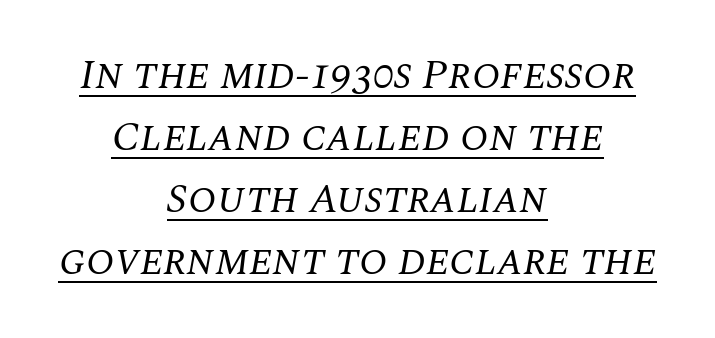
Q: Is the text bold? A: No.
Q: Is the text italic (slanted)? A: Yes, it leans right by about 10 degrees.
Q: Is the typeface a serif or a sans-serif typeface? A: Serif.
Q: Is the text underlined? A: Yes.
Q: How is the paragraph aligned? A: Centered.
Q: Is the spacing between letters normal or unusually wide? A: Normal.
Q: Is the spacing between lines tight, normal or loose? A: Normal.
Q: Width (condensed, normal, or wide)? A: Normal.
Q: Stroke contrast? A: Medium.
Q: x-height? A: Large.
Q: Monospaced? A: No.
